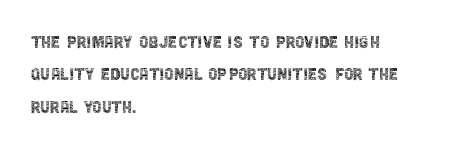
The image shows 21 px text type, upright; set left-aligned, normal line spacing (1.54x), normal letter spacing, not underlined.
